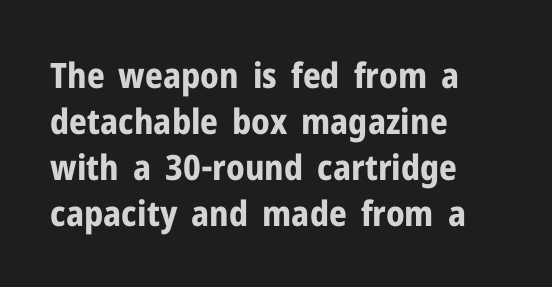
Q: Is the text bold? A: Yes.
Q: Is the text italic (slanted)? A: No, it is upright.
Q: Is the typeface a serif or a sans-serif typeface? A: Sans-serif.
Q: Is the text underlined? A: No.
Q: How is the paragraph aligned? A: Left-aligned.
Q: Is the spacing between letters normal or unusually wide? A: Normal.
Q: Is the spacing between lines tight, normal or loose? A: Normal.
Q: Width (condensed, normal, or wide)? A: Normal.
Q: Stroke contrast? A: Low.
Q: x-height? A: Medium.
Q: Monospaced? A: No.
